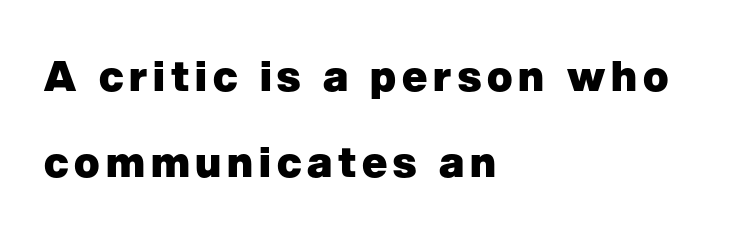
Q: Is the text bold? A: Yes.
Q: Is the text italic (slanted)? A: No, it is upright.
Q: Is the typeface a serif or a sans-serif typeface? A: Sans-serif.
Q: Is the text underlined? A: No.
Q: How is the paragraph aligned? A: Left-aligned.
Q: Is the spacing between lines tight, normal or loose? A: Loose.
Q: Width (condensed, normal, or wide)? A: Normal.
Q: Stroke contrast? A: Low.
Q: x-height? A: Medium.
Q: Monospaced? A: No.
